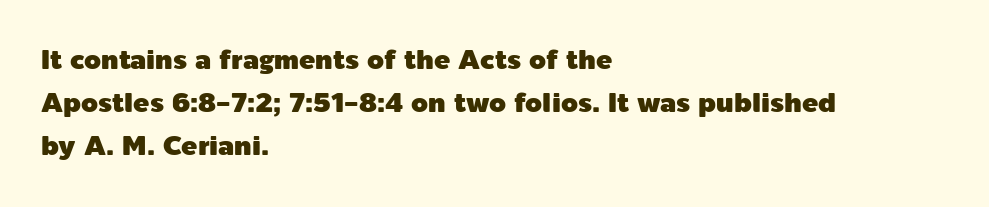
The image shows 27 px text type, upright; set left-aligned, normal line spacing (1.59x), normal letter spacing, not underlined.
